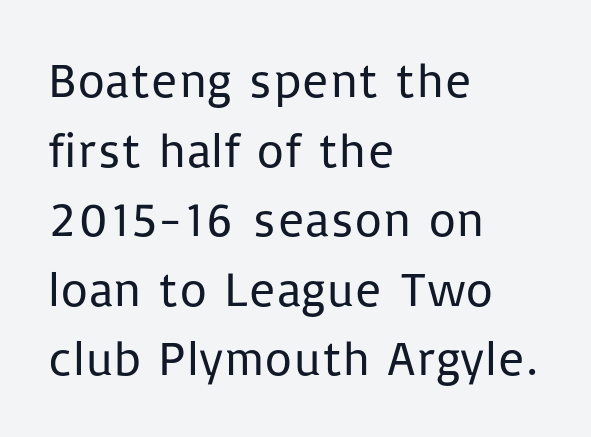
{"serif": "no", "italic": "no", "bold": "no", "weight": "regular", "width": "normal", "stroke_contrast": "low", "x_height": "medium", "monospaced": "no", "underline": "no", "align": "left", "line_spacing": "normal", "line_spacing_ratio": 1.42, "letter_spacing": "normal", "letter_spacing_em": 0.0, "glyph_px": 49}
